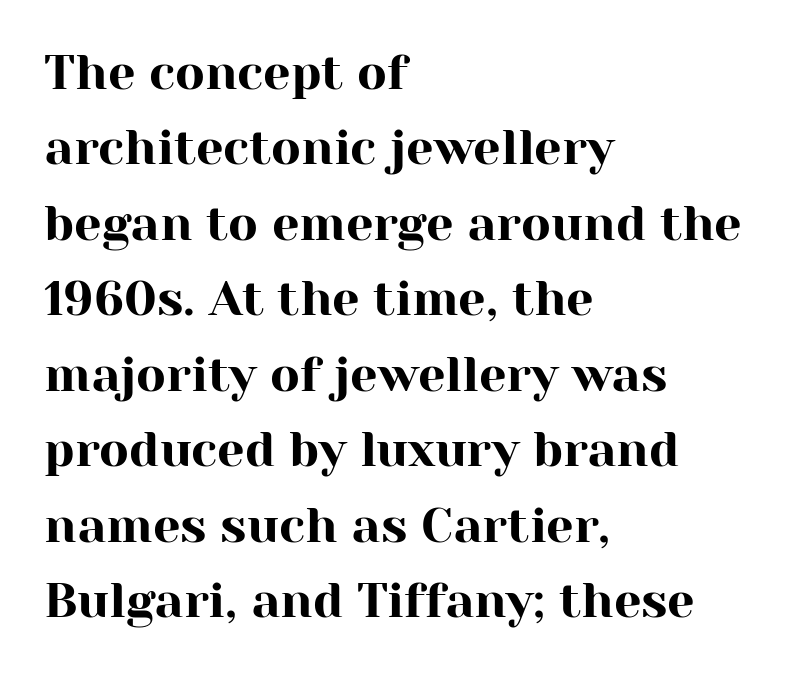
Between one letter and the next there's only the usual sliver of space. Unmarked baselines from the first word to the last. A serif font was chosen for this passage. Vertically, the passage feels balanced, rows spaced as you'd expect. Proportional: the letters do not fall into vertical columns. These lines are set flush left with a ragged right edge.
